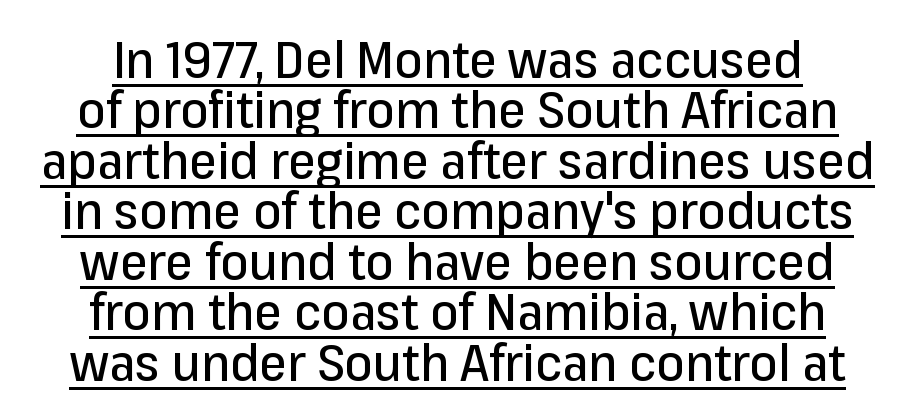
{"serif": "no", "italic": "no", "width": "normal", "stroke_contrast": "low", "x_height": "medium", "monospaced": "no", "underline": "yes", "align": "center", "line_spacing": "tight", "line_spacing_ratio": 1.01, "letter_spacing": "normal", "letter_spacing_em": 0.0, "glyph_px": 50}
